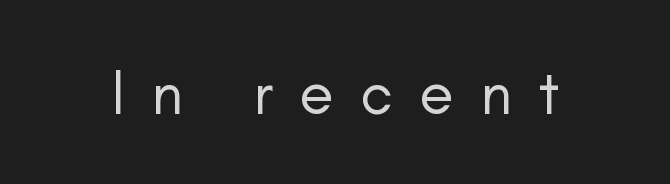
The type family on display is of the sans-serif kind. These lines are rendered in a variable-pitch font. The glyphs are unaccompanied by any horizontal stroke below them. The font is comparable to plain body text, perhaps lighter. The specimen reads as upright at a glance.
